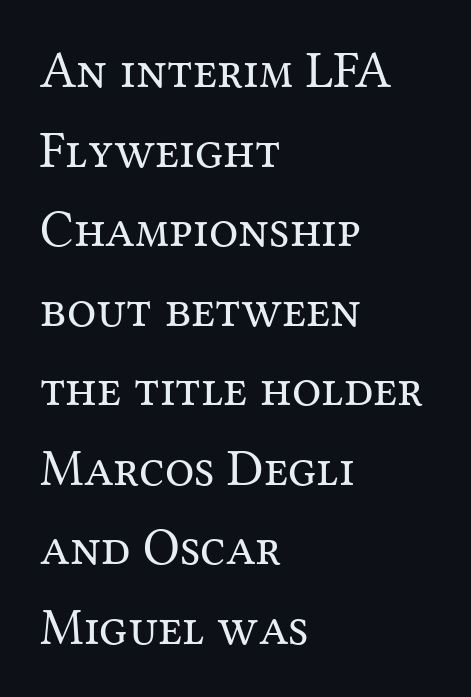
Q: Is the text bold? A: No.
Q: Is the text italic (slanted)? A: No, it is upright.
Q: Is the typeface a serif or a sans-serif typeface? A: Serif.
Q: Is the text underlined? A: No.
Q: How is the paragraph aligned? A: Left-aligned.
Q: Is the spacing between letters normal or unusually wide? A: Normal.
Q: Is the spacing between lines tight, normal or loose? A: Normal.
Q: Width (condensed, normal, or wide)? A: Normal.
Q: Stroke contrast? A: Medium.
Q: x-height? A: Medium.
Q: Monospaced? A: No.
